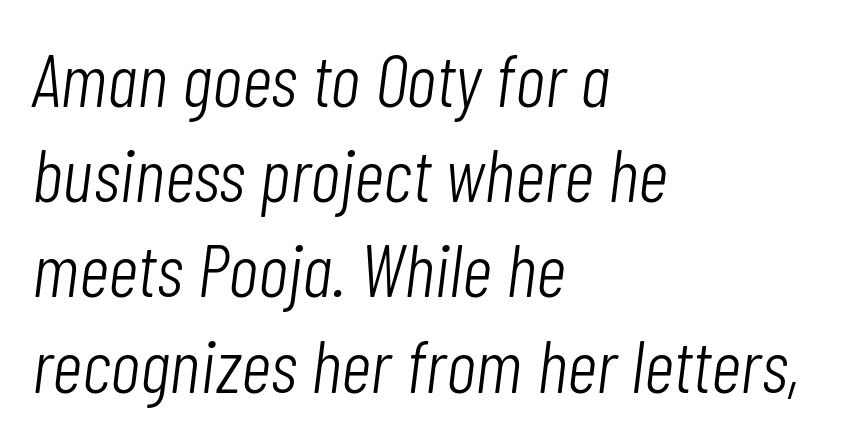
You could not count columns in this text — the font is proportionally spaced. These lines keep a tight, regular rhythm from letter to letter. The whole block is typeset with a tilt. Line spacing here is normal. The paragraph has a hard left edge and a soft right edge. The weight would be labelled regular, book, light, or lighter still.
